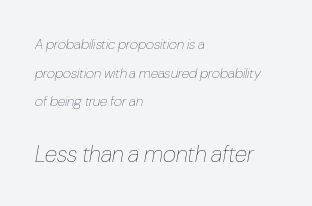
The image shows 23 px text type, italic (leaning right); set left-aligned, loose line spacing (2.04x), normal letter spacing, not underlined; the second (bottom) block is 1.64x larger.
